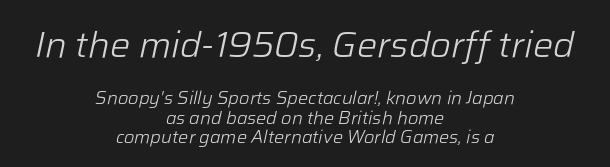
The image shows 36 px light type, italic (leaning right); set centered, tight line spacing (1.07x), normal letter spacing, not underlined; the first (top) block is 2.0x larger; low stroke contrast and a medium x-height.
